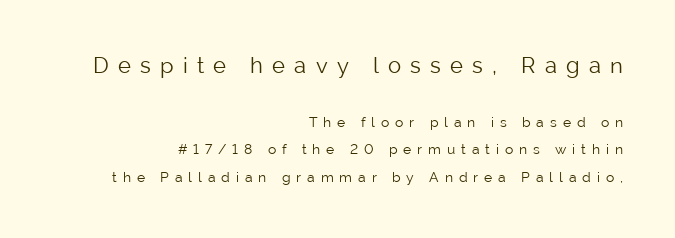
Teacher's note: observe the even right margin — that is flush-right alignment. This block would shrink considerably if given ordinary leading; it's expanded now. Tracking value appears strongly positive — letters spread wide. You can tell it's not italic because the verticals are truly vertical.
